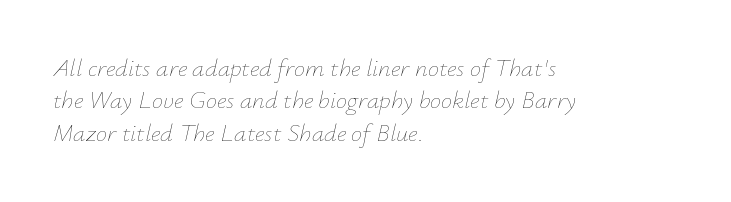
The passage is arranged the way most books set body copy — flush left. Slant detected: the letters are inclined. Decoration check: the copy has no underline. Students, observe: this is what conventionally led text looks like. Inter-character spacing is left at the font's built-in metrics. The passage shown is not bold in any degree.
